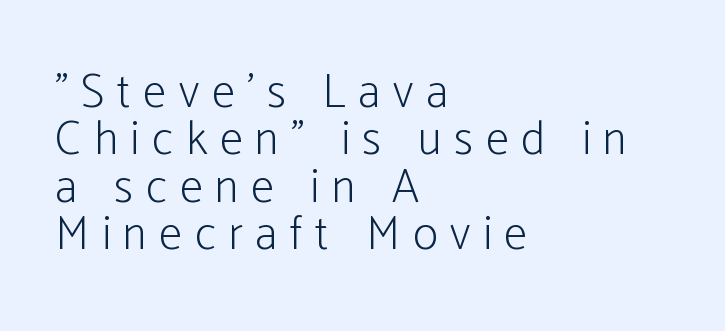
It's the straight-up-and-down kind of type. Stroke mass is kept to a normal reading level or below. Nothing sits at the stroke ends, so this counts as sans-serif. The letters advance in unequal steps, a hallmark of proportional type. Underline: absent. The typesetter chose a ragged-right arrangement here.
